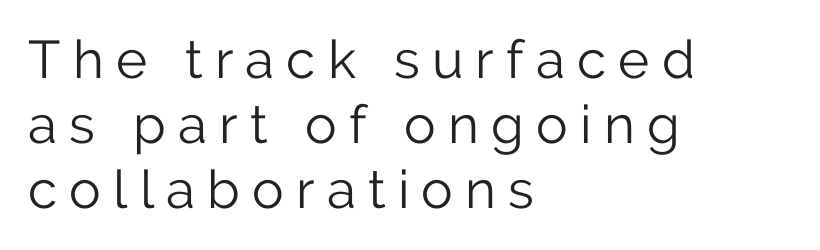
The letterforms stand isolated, each surrounded by extra space. Note the varied advance widths — an 'i' is clearly narrower than an 'm'. This is the regular roman posture of the typeface. Compared with a typical body face, this is equally light or lighter still.
